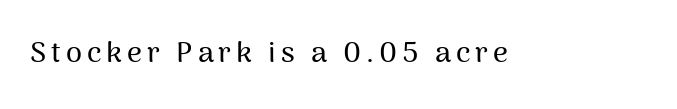
{"serif": "no", "italic": "no", "width": "normal", "stroke_contrast": "medium", "x_height": "medium", "monospaced": "no", "underline": "no", "glyph_px": 29}
